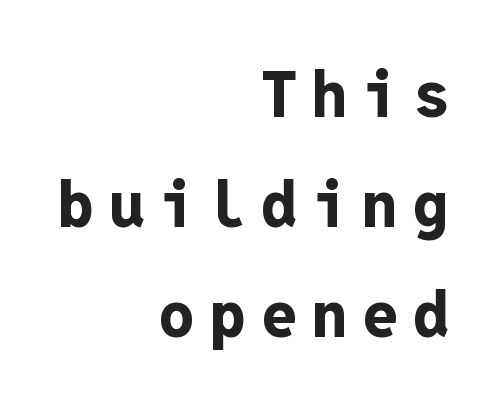
Q: Is the text bold? A: Yes.
Q: Is the text italic (slanted)? A: No, it is upright.
Q: Is the typeface a serif or a sans-serif typeface? A: Sans-serif.
Q: Is the text underlined? A: No.
Q: How is the paragraph aligned? A: Right-aligned.
Q: Is the spacing between letters normal or unusually wide? A: Unusually wide.
Q: Width (condensed, normal, or wide)? A: Normal.
Q: Stroke contrast? A: Low.
Q: x-height? A: Medium.
Q: Monospaced? A: Yes.
